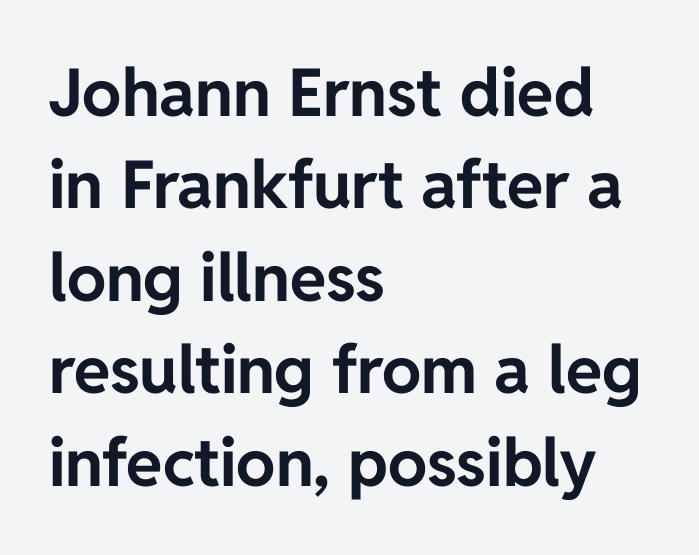
Q: Is the text bold? A: Yes.
Q: Is the text italic (slanted)? A: No, it is upright.
Q: Is the typeface a serif or a sans-serif typeface? A: Sans-serif.
Q: Is the text underlined? A: No.
Q: How is the paragraph aligned? A: Left-aligned.
Q: Is the spacing between letters normal or unusually wide? A: Normal.
Q: Is the spacing between lines tight, normal or loose? A: Normal.
Q: Width (condensed, normal, or wide)? A: Normal.
Q: Stroke contrast? A: Low.
Q: x-height? A: Medium.
Q: Monospaced? A: No.
